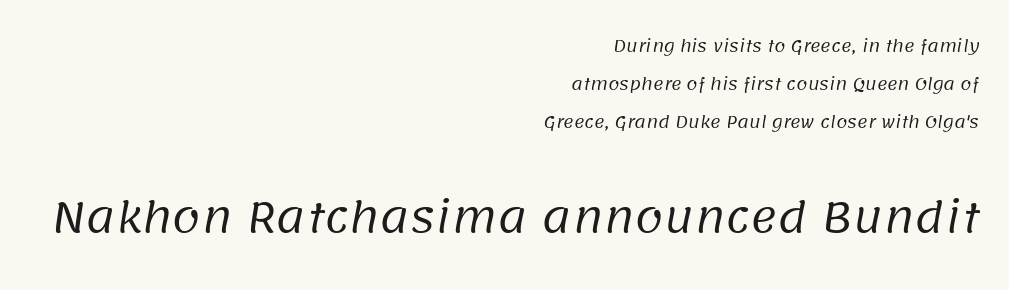
Q: Is the text bold? A: No.
Q: Is the typeface a serif or a sans-serif typeface? A: Sans-serif.
Q: Is the text underlined? A: No.
Q: How is the paragraph aligned? A: Right-aligned.
Q: Is the spacing between letters normal or unusually wide? A: Normal.
Q: Is the spacing between lines tight, normal or loose? A: Loose.
Q: Which block of text is set in a larger size, the first (top) or the second (bottom)? A: The second (bottom) one.
Q: Width (condensed, normal, or wide)? A: Normal.
Q: Stroke contrast? A: Low.
Q: x-height? A: Large.
Q: Monospaced? A: No.
